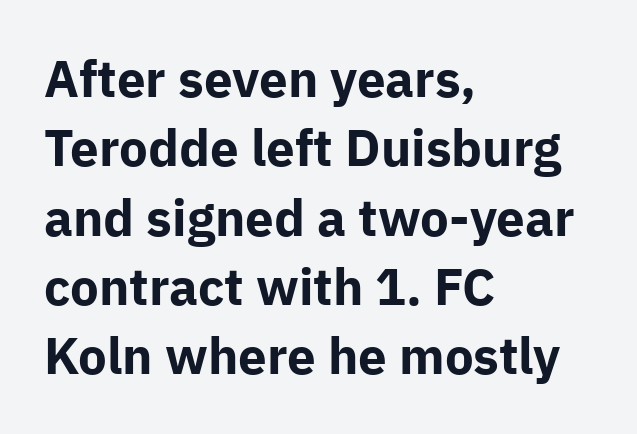
{"serif": "no", "italic": "no", "bold": "yes", "weight": "bold", "width": "normal", "stroke_contrast": "low", "x_height": "medium", "monospaced": "no", "underline": "no", "align": "left", "line_spacing": "normal", "line_spacing_ratio": 1.36, "letter_spacing": "normal", "letter_spacing_em": 0.0, "glyph_px": 51}
